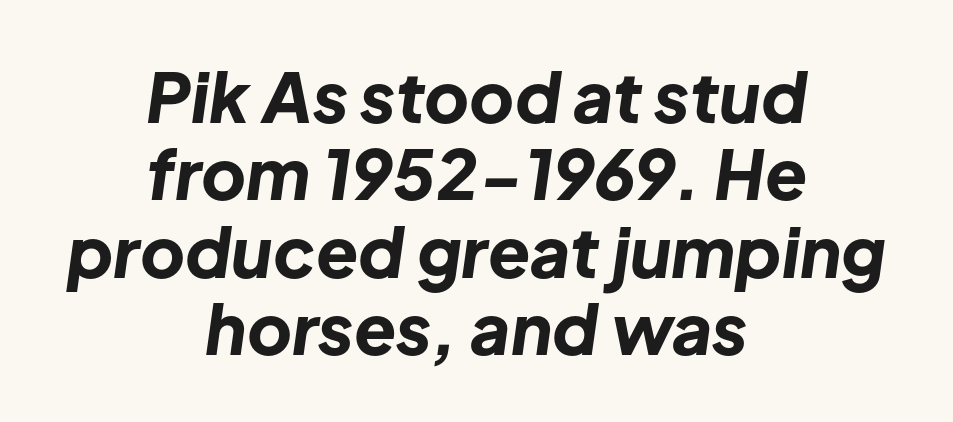
Heavy, bold letterforms. Check the space under the baseline: it is left empty. This sample is center-justified, so both line endings float freely. Here the designer chose a conventional face with non-uniform glyph widths.
